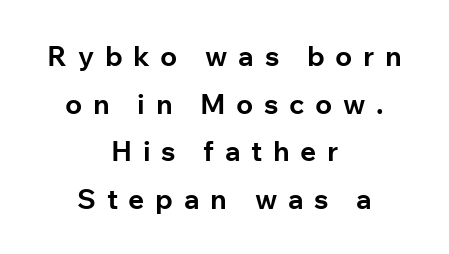
Q: Is the text bold? A: Yes.
Q: Is the text italic (slanted)? A: No, it is upright.
Q: Is the typeface a serif or a sans-serif typeface? A: Sans-serif.
Q: Is the text underlined? A: No.
Q: How is the paragraph aligned? A: Centered.
Q: Is the spacing between letters normal or unusually wide? A: Unusually wide.
Q: Is the spacing between lines tight, normal or loose? A: Normal.
Q: Width (condensed, normal, or wide)? A: Normal.
Q: Stroke contrast? A: Low.
Q: x-height? A: Medium.
Q: Monospaced? A: No.
